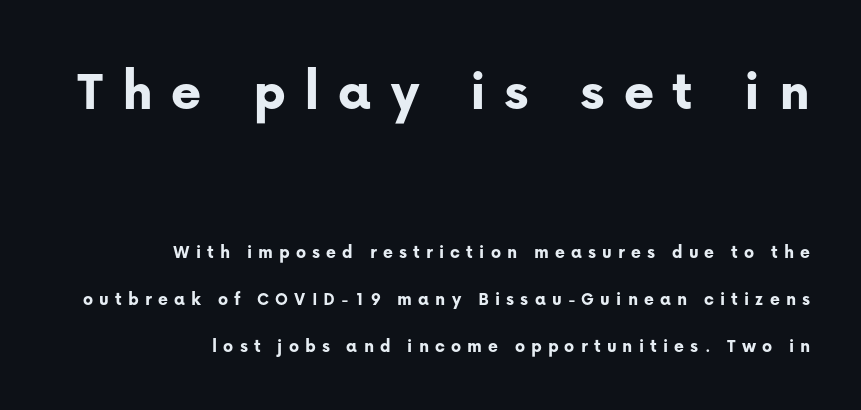
Serifs: no, the terminals of the letterforms are clean. Here the designer chose a conventional face with non-uniform glyph widths. Summary of vertical rhythm: relaxed, with wide interline spacing. This sample uses expanded letter spacing, leaving extra air between glyphs. It's the straight-up-and-down kind of type.
